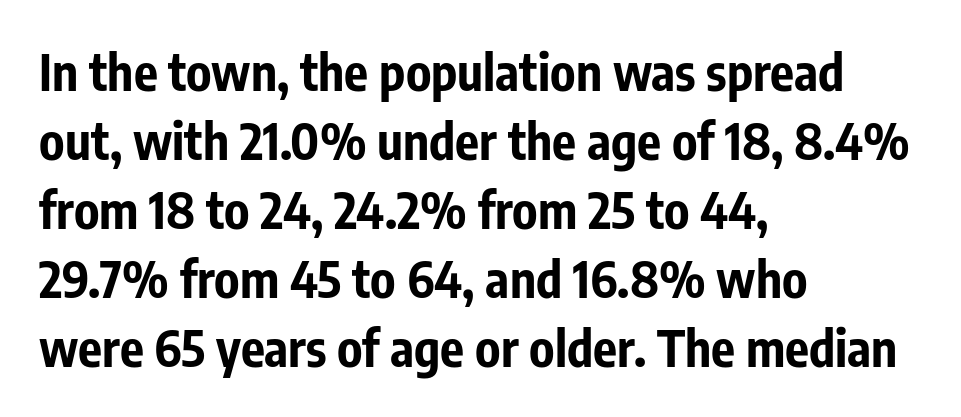
Q: Is the text bold? A: Yes.
Q: Is the text italic (slanted)? A: No, it is upright.
Q: Is the typeface a serif or a sans-serif typeface? A: Sans-serif.
Q: Is the text underlined? A: No.
Q: How is the paragraph aligned? A: Left-aligned.
Q: Is the spacing between letters normal or unusually wide? A: Normal.
Q: Is the spacing between lines tight, normal or loose? A: Normal.
Q: Width (condensed, normal, or wide)? A: Condensed.
Q: Stroke contrast? A: Low.
Q: x-height? A: Medium.
Q: Monospaced? A: No.
